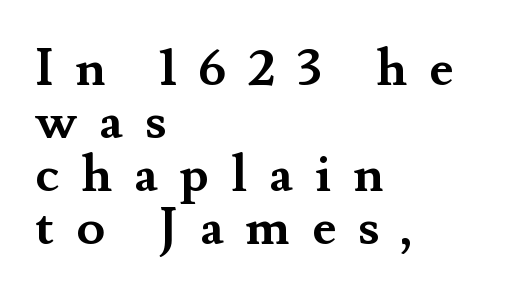
The image shows 52 px semibold serif type, upright; set left-aligned, tight line spacing (1.02x), unusually wide letter spacing (+0.42 em), not underlined; medium stroke contrast and a small x-height.
